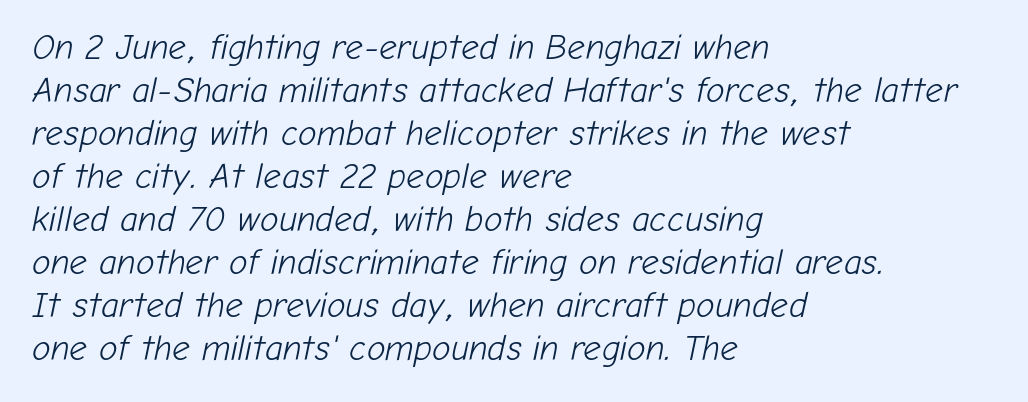
Q: Is the text bold? A: No.
Q: Is the text italic (slanted)? A: Yes, it leans right by about 12 degrees.
Q: Is the text underlined? A: No.
Q: How is the paragraph aligned? A: Left-aligned.
Q: Is the spacing between letters normal or unusually wide? A: Normal.
Q: Width (condensed, normal, or wide)? A: Normal.
Q: Stroke contrast? A: Low.
Q: x-height? A: Medium.
Q: Monospaced? A: No.
